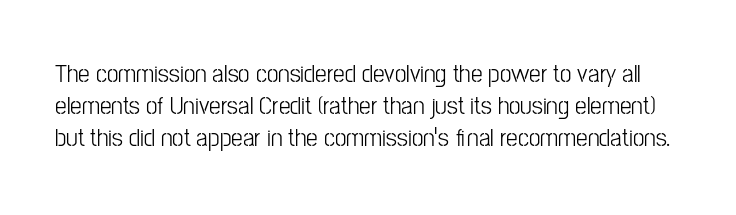
Q: Is the text bold? A: No.
Q: Is the text italic (slanted)? A: No, it is upright.
Q: Is the text underlined? A: No.
Q: Is the spacing between letters normal or unusually wide? A: Normal.
